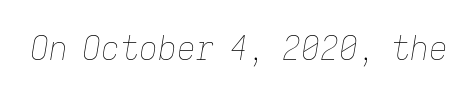
{"italic": "yes", "lean": "right", "slant_degrees": 9, "bold": "no", "weight": "thin", "width": "normal", "stroke_contrast": "low", "x_height": "medium", "monospaced": "no", "underline": "no", "letter_spacing": "normal", "letter_spacing_em": 0.0, "glyph_px": 33}
